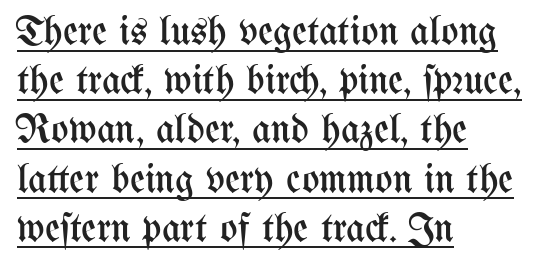
A typographer would call this underscored text. The weight would be labelled regular, book, light, or lighter still. Ascenders rise straight up at ninety degrees. A student would call this left alignment; a typographer would say flush left, rag right. The rendering keeps characters at their native spacing. The letters advance in unequal steps, a hallmark of proportional type.
